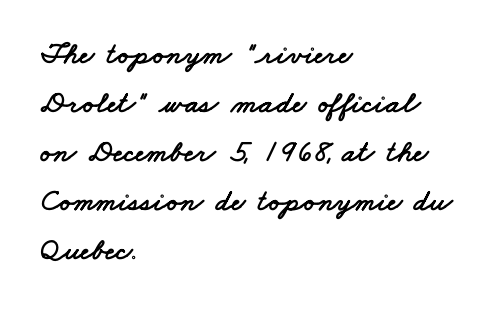
{"serif": "no", "width": "wide", "stroke_contrast": "low", "x_height": "small", "monospaced": "no", "underline": "no", "align": "left", "line_spacing": "normal", "line_spacing_ratio": 1.58, "letter_spacing": "normal", "letter_spacing_em": 0.0, "glyph_px": 31}
